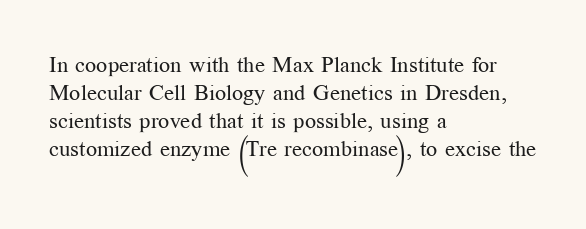
Normally led — the rows are evenly, conventionally spaced. Underlining? Definitely not there. The axis of the letterforms is exactly vertical. The passage is arranged the way most books set body copy — flush left. Default kerning and tracking; the words read as compact shapes.
